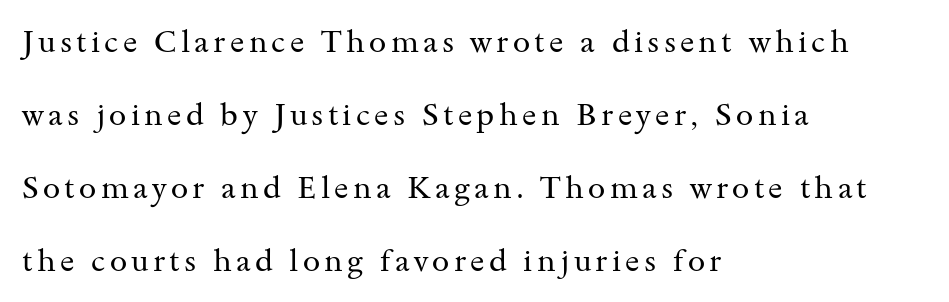
{"serif": "yes", "italic": "no", "bold": "no", "weight": "regular", "width": "wide", "stroke_contrast": "medium", "x_height": "small", "monospaced": "no", "underline": "no", "align": "left", "line_spacing": "loose", "line_spacing_ratio": 2.36, "glyph_px": 31}
